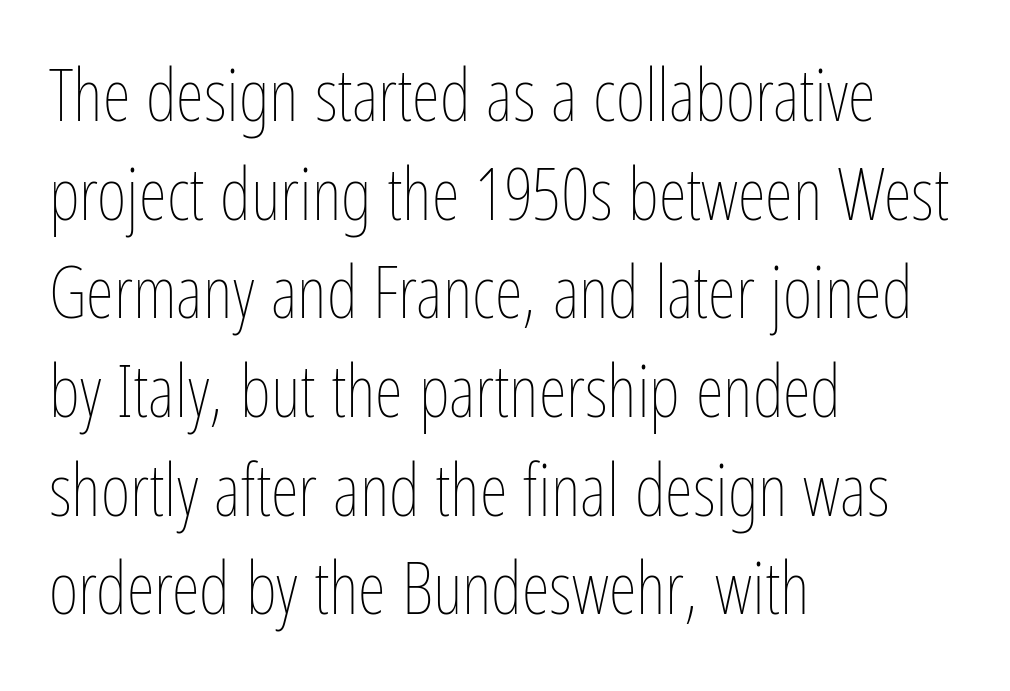
Short and long lines alike share a common starting point at left. What's the leading like? Ordinary, nothing unusual. The specimen reads as upright at a glance. Bare-footed words on every line. Proportional: the letters do not fall into vertical columns.
